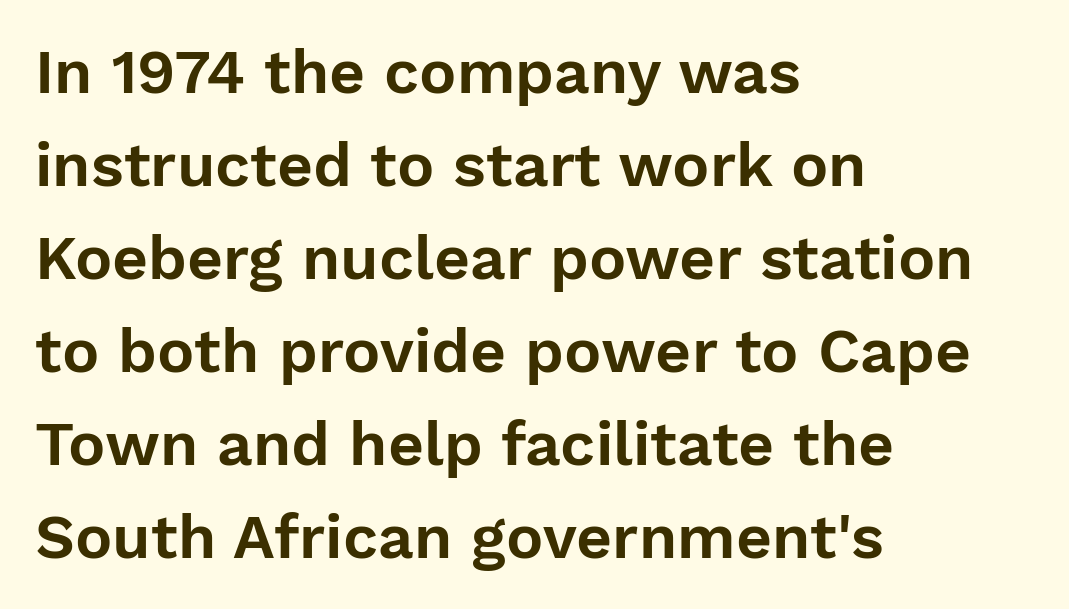
The image shows 62 px sans-serif type, upright; set left-aligned, normal line spacing (1.5x), normal letter spacing, not underlined; low stroke contrast and a medium x-height.
